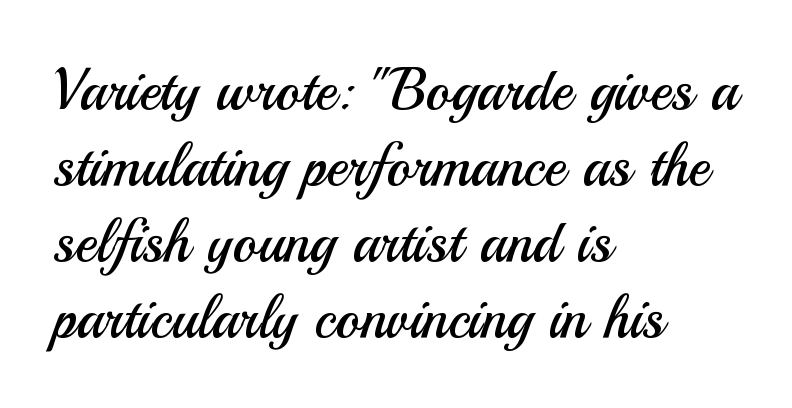
You could not count columns in this text — the font is proportionally spaced. Baseline-to-baseline distance is the conventional proportion of letter height. Letter spacing: default.
